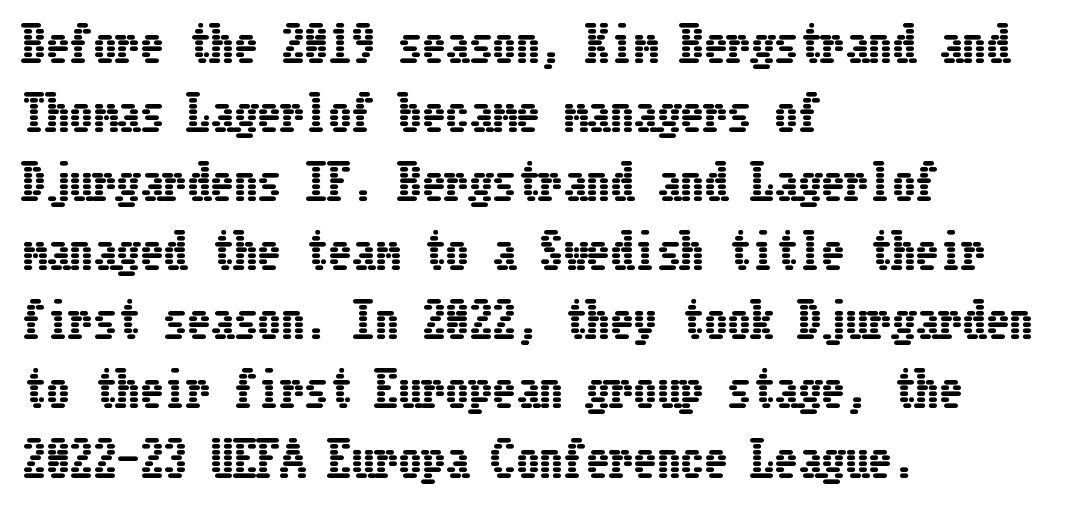
The image shows 47 px condensed type, upright; set left-aligned, normal line spacing (1.47x), normal letter spacing, not underlined; low stroke contrast and a medium x-height.
